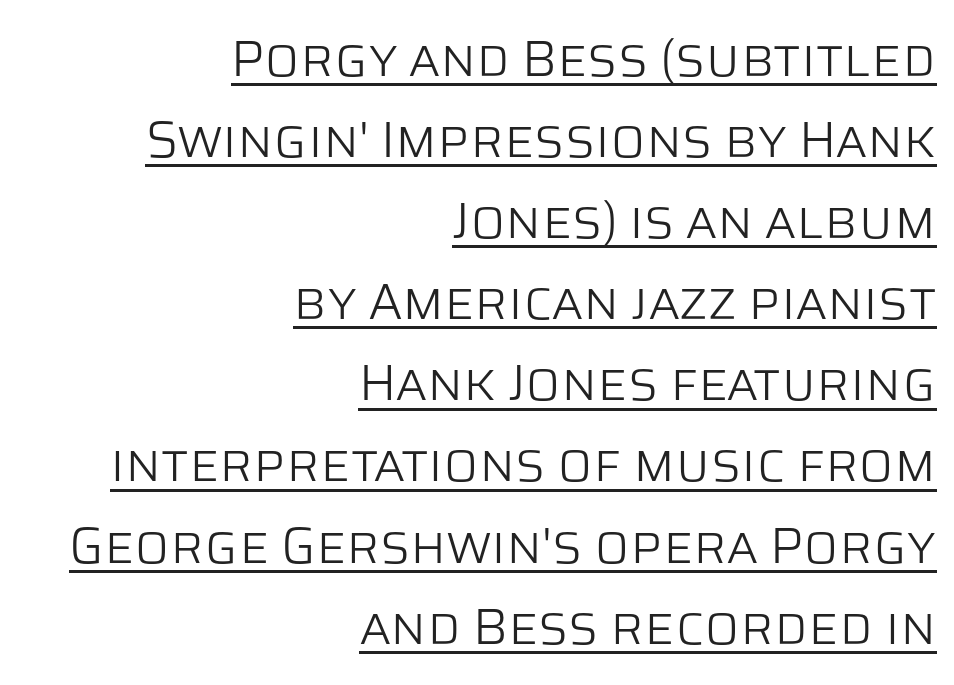
Q: Is the text bold? A: No.
Q: Is the text italic (slanted)? A: No, it is upright.
Q: Is the typeface a serif or a sans-serif typeface? A: Sans-serif.
Q: Is the text underlined? A: Yes.
Q: How is the paragraph aligned? A: Right-aligned.
Q: Is the spacing between letters normal or unusually wide? A: Normal.
Q: Is the spacing between lines tight, normal or loose? A: Normal.
Q: Width (condensed, normal, or wide)? A: Normal.
Q: Stroke contrast? A: Low.
Q: x-height? A: Large.
Q: Monospaced? A: No.
